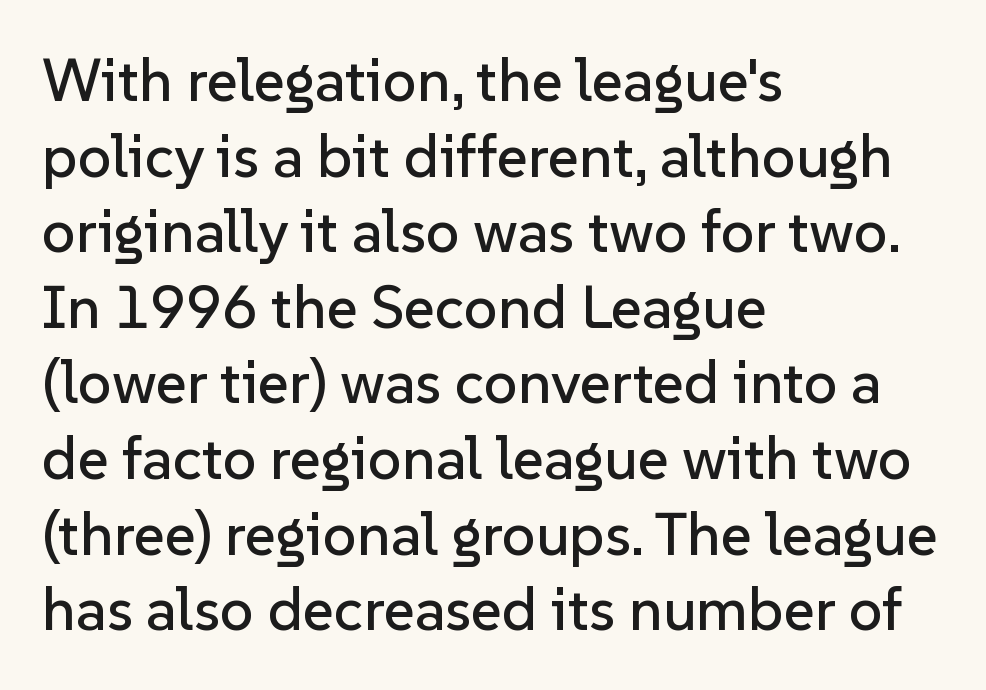
The image shows 60 px sans-serif type, upright; set left-aligned, normal line spacing (1.26x), normal letter spacing, not underlined; low stroke contrast and a medium x-height.
